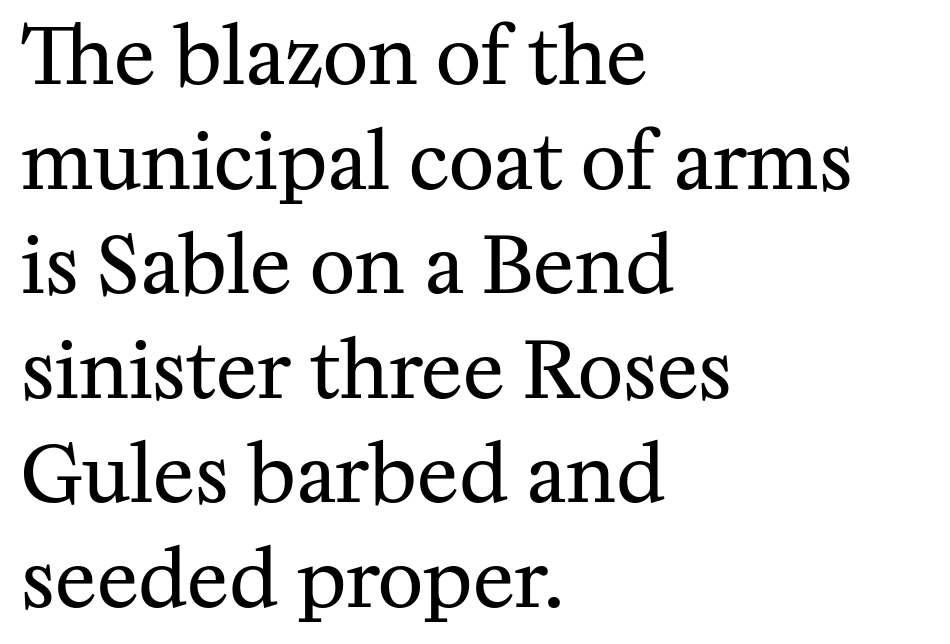
Each line starts at the same left margin while the right side varies. Vertical stems look standard width or narrower in stroke. Each word holds together tightly as a unit, with standard inter-letter gaps. Serif or sans? Serif — the stroke terminals have little feet. Beneath every word, the page is bare.
